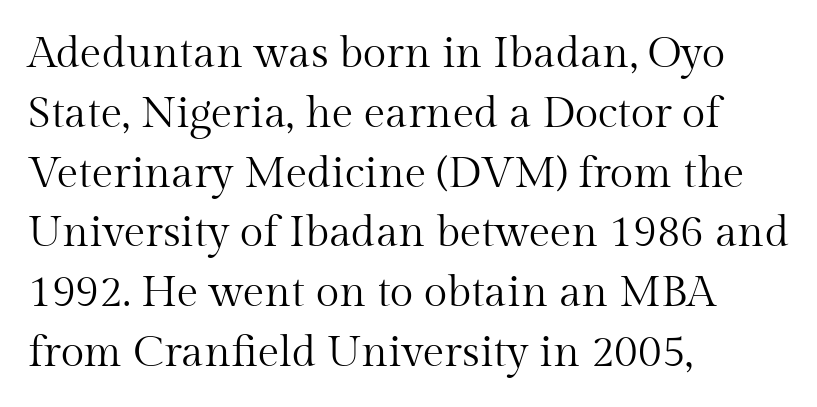
Q: Is the text bold? A: No.
Q: Is the text italic (slanted)? A: No, it is upright.
Q: Is the typeface a serif or a sans-serif typeface? A: Serif.
Q: Is the text underlined? A: No.
Q: How is the paragraph aligned? A: Left-aligned.
Q: Is the spacing between letters normal or unusually wide? A: Normal.
Q: Is the spacing between lines tight, normal or loose? A: Normal.
Q: Width (condensed, normal, or wide)? A: Normal.
Q: Stroke contrast? A: Medium.
Q: x-height? A: Medium.
Q: Monospaced? A: No.
